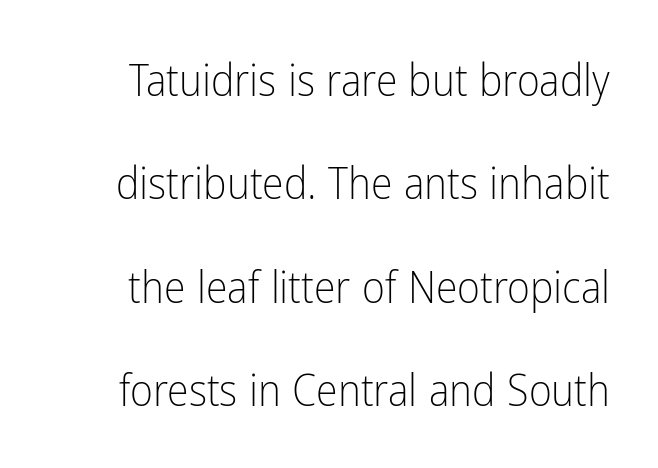
{"serif": "no", "italic": "no", "bold": "no", "weight": "light", "width": "condensed", "stroke_contrast": "low", "x_height": "medium", "monospaced": "no", "underline": "no", "line_spacing": "loose", "line_spacing_ratio": 2.35, "letter_spacing": "normal", "letter_spacing_em": 0.0, "glyph_px": 44}
